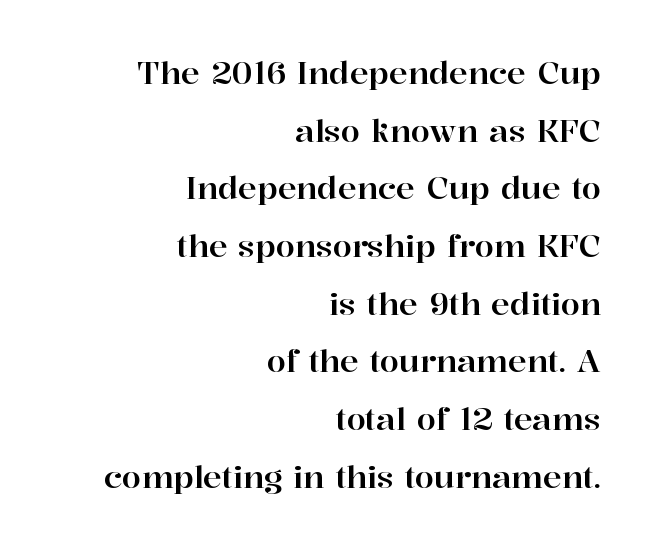
{"serif": "yes", "italic": "no", "width": "normal", "stroke_contrast": "high", "x_height": "medium", "monospaced": "no", "underline": "no", "align": "right", "line_spacing_ratio": 1.86, "letter_spacing": "normal", "letter_spacing_em": 0.0, "glyph_px": 31}
